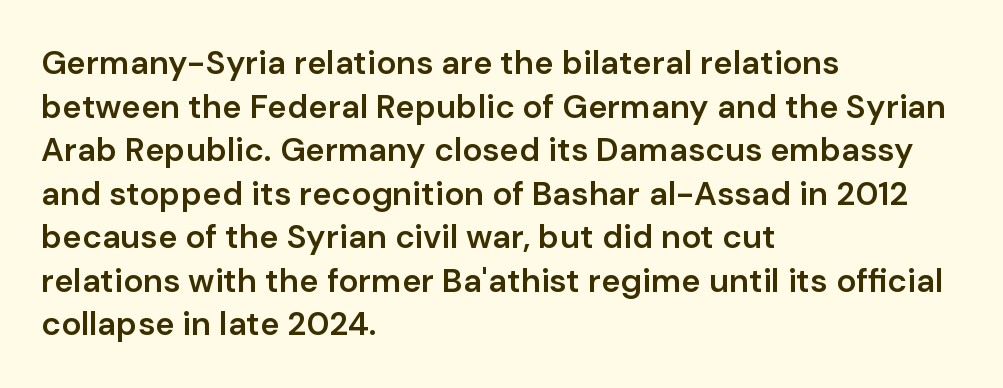
Q: Is the text bold? A: Semi-bold.
Q: Is the text italic (slanted)? A: No, it is upright.
Q: Is the typeface a serif or a sans-serif typeface? A: Sans-serif.
Q: Is the text underlined? A: No.
Q: How is the paragraph aligned? A: Left-aligned.
Q: Is the spacing between letters normal or unusually wide? A: Normal.
Q: Is the spacing between lines tight, normal or loose? A: Normal.
Q: Width (condensed, normal, or wide)? A: Normal.
Q: Stroke contrast? A: Low.
Q: x-height? A: Medium.
Q: Monospaced? A: No.
